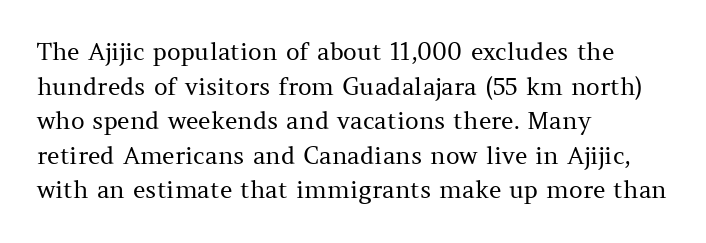
Q: Is the text bold? A: No.
Q: Is the text italic (slanted)? A: No, it is upright.
Q: Is the text underlined? A: No.
Q: How is the paragraph aligned? A: Left-aligned.
Q: Is the spacing between letters normal or unusually wide? A: Normal.
Q: Is the spacing between lines tight, normal or loose? A: Normal.
